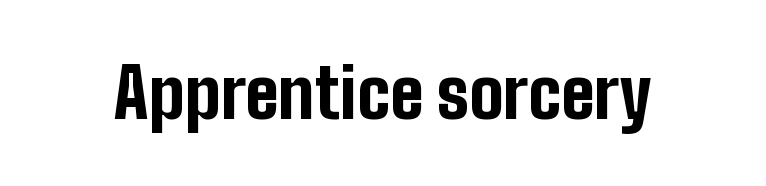
{"serif": "no", "italic": "no", "bold": "yes", "weight": "bold", "width": "condensed", "stroke_contrast": "low", "x_height": "medium", "monospaced": "no", "underline": "no", "letter_spacing": "normal", "letter_spacing_em": 0.0, "glyph_px": 68}
